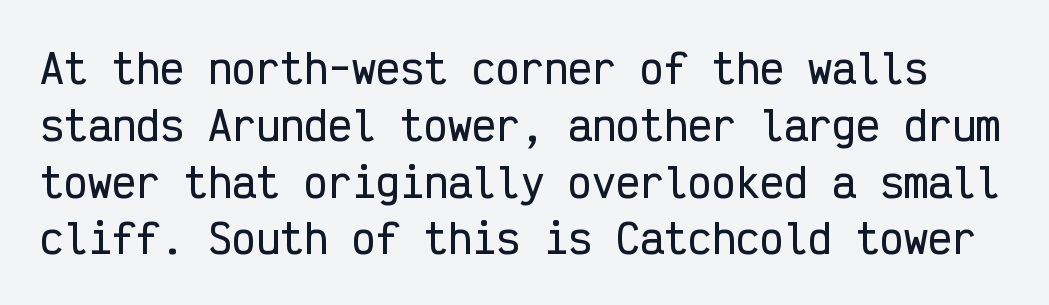
Q: Is the text italic (slanted)? A: No, it is upright.
Q: Is the typeface a serif or a sans-serif typeface? A: Sans-serif.
Q: Is the text underlined? A: No.
Q: Is the spacing between letters normal or unusually wide? A: Normal.
Q: Is the spacing between lines tight, normal or loose? A: Normal.
Q: Width (condensed, normal, or wide)? A: Condensed.
Q: Stroke contrast? A: Low.
Q: x-height? A: Medium.
Q: Monospaced? A: Yes.
